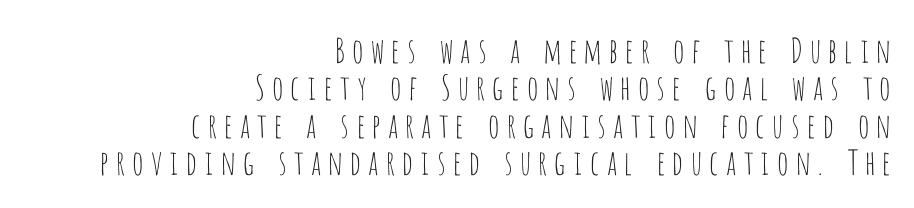
Each letter keeps its own natural width here, so spacing adapts to shape. A light-to-regular cut is what we see here. Successive baselines arrive quickly, one right under another. Ascenders rise straight up at ninety degrees. The lines in this sample share a right terminus and differ only in where they begin.
